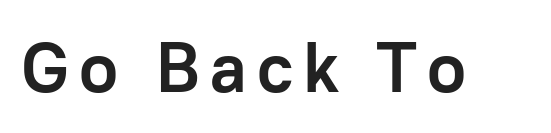
Q: Is the text bold? A: Yes.
Q: Is the text italic (slanted)? A: No, it is upright.
Q: Is the typeface a serif or a sans-serif typeface? A: Sans-serif.
Q: Is the text underlined? A: No.
Q: Width (condensed, normal, or wide)? A: Normal.
Q: Stroke contrast? A: Low.
Q: x-height? A: Medium.
Q: Monospaced? A: No.
